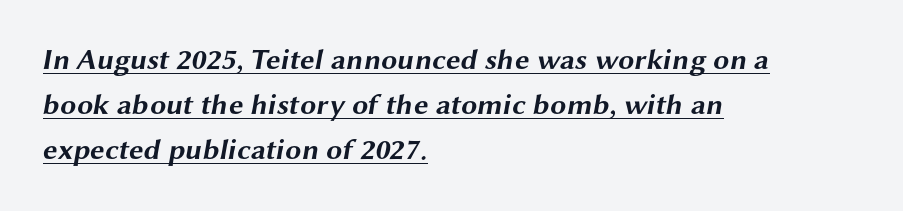
Q: Is the text bold? A: Yes.
Q: Is the typeface a serif or a sans-serif typeface? A: Sans-serif.
Q: Is the text underlined? A: Yes.
Q: How is the paragraph aligned? A: Left-aligned.
Q: Is the spacing between letters normal or unusually wide? A: Normal.
Q: Is the spacing between lines tight, normal or loose? A: Normal.
Q: Width (condensed, normal, or wide)? A: Wide.
Q: Stroke contrast? A: Medium.
Q: x-height? A: Medium.
Q: Monospaced? A: No.
